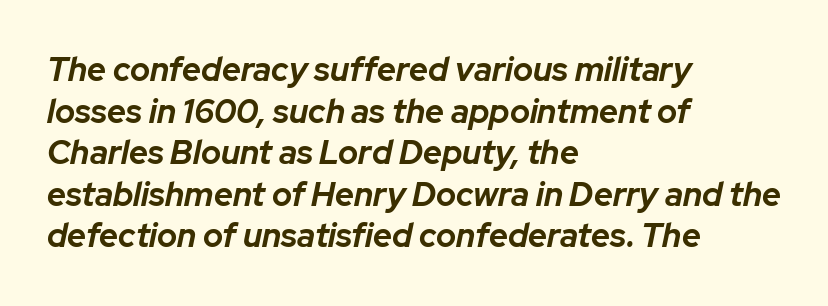
Heft: maximum for text — a bold. Regular leading. A typesetter would call this proportional, since set widths differ per character. All the whitespace from short lines collects on the right. This sample uses an oblique cut, with every glyph tilted off the vertical.
